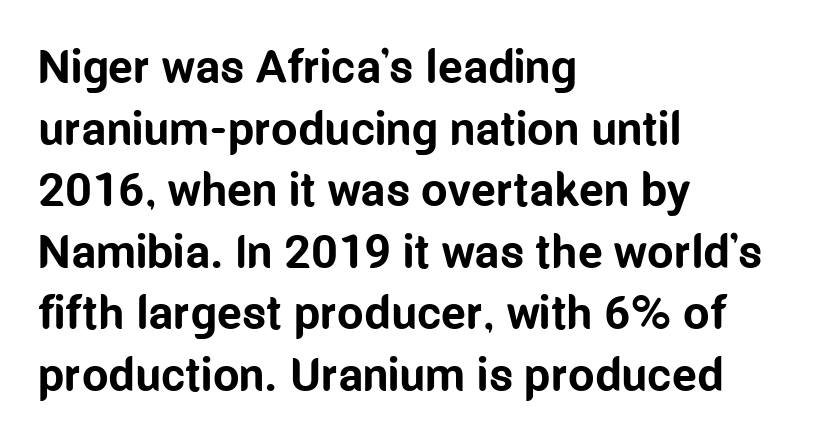
The gaps between neighbouring characters are ordinary and unremarkable. Weight check: bold — yes, fully. The passage shown is typed in a proportional face where columns would drift. A roman cut, with each character standing at attention. In CSS terms this would be text-align: left.
